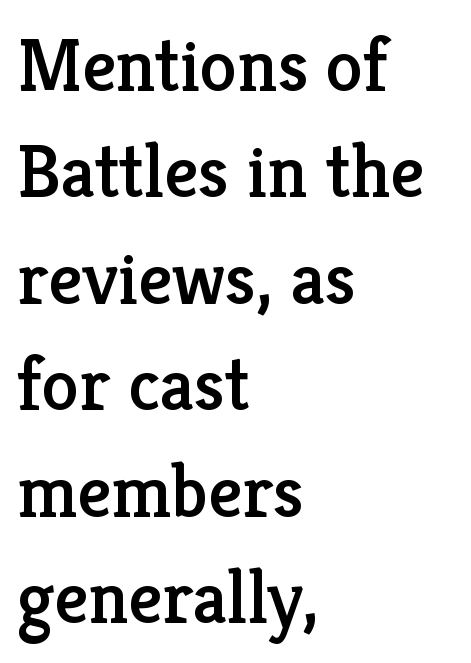
Q: Is the text italic (slanted)? A: No, it is upright.
Q: Is the typeface a serif or a sans-serif typeface? A: Serif.
Q: Is the text underlined? A: No.
Q: How is the paragraph aligned? A: Left-aligned.
Q: Is the spacing between letters normal or unusually wide? A: Normal.
Q: Is the spacing between lines tight, normal or loose? A: Normal.
Q: Width (condensed, normal, or wide)? A: Normal.
Q: Stroke contrast? A: Low.
Q: x-height? A: Medium.
Q: Monospaced? A: No.
